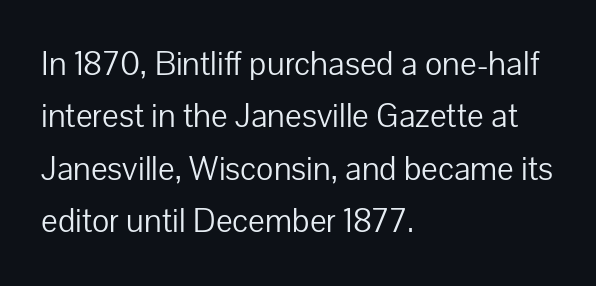
Q: Is the text bold? A: No.
Q: Is the text italic (slanted)? A: No, it is upright.
Q: Is the typeface a serif or a sans-serif typeface? A: Sans-serif.
Q: Is the text underlined? A: No.
Q: How is the paragraph aligned? A: Left-aligned.
Q: Is the spacing between letters normal or unusually wide? A: Normal.
Q: Is the spacing between lines tight, normal or loose? A: Normal.
Q: Width (condensed, normal, or wide)? A: Normal.
Q: Stroke contrast? A: Low.
Q: x-height? A: Medium.
Q: Monospaced? A: No.
